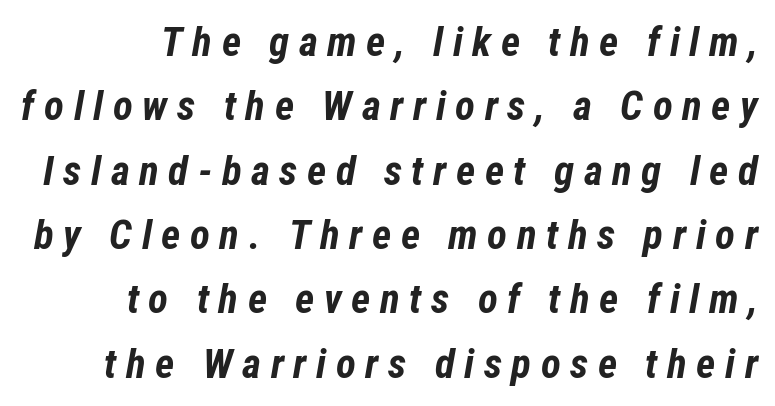
The face used here is rendered with a markedly widened letterfit. The space directly below the letters is spotless. If you measured baseline to baseline, you'd find a middling distance. The passage shown is typed in a proportional face where columns would drift.
